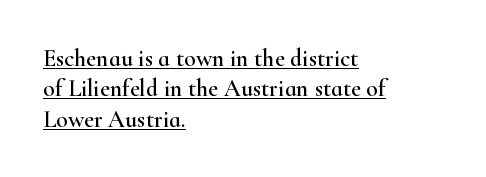
The image shows 24 px text type, upright; set left-aligned, normal line spacing (1.27x), normal letter spacing, underlined.
